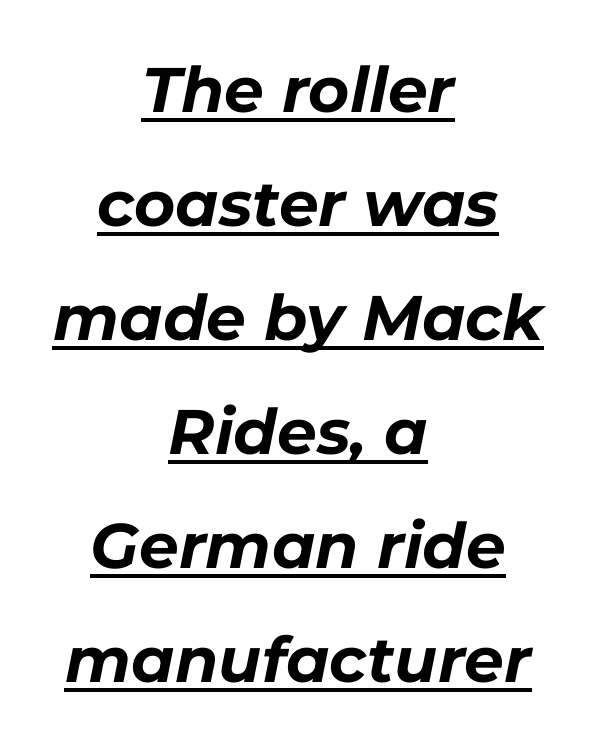
{"italic": "yes", "lean": "right", "slant_degrees": 11, "bold": "yes", "weight": "bold", "width": "normal", "stroke_contrast": "low", "x_height": "medium", "monospaced": "no", "underline": "yes", "align": "center", "line_spacing_ratio": 1.81, "letter_spacing": "normal", "letter_spacing_em": 0.0, "glyph_px": 63}
